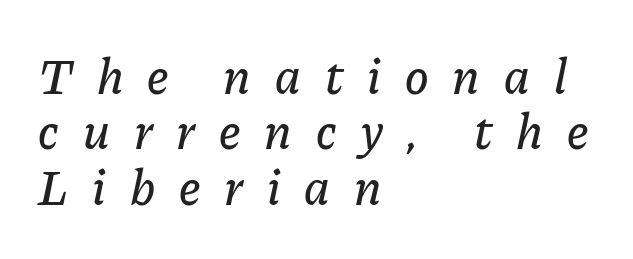
The image shows 50 px text type, italic (leaning right); set left-aligned, tight line spacing (1.11x), unusually wide letter spacing (+0.48 em), not underlined; low stroke contrast and a medium x-height.
